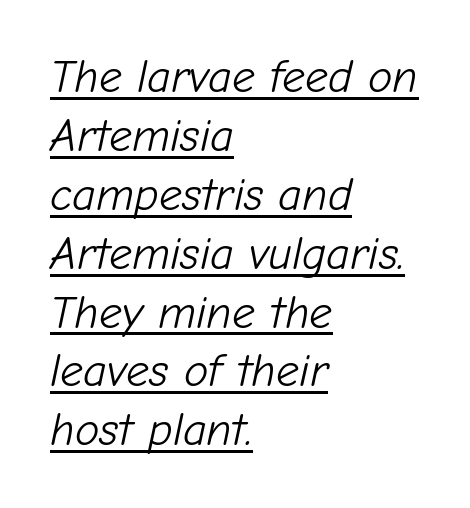
You can tell it's italic because the verticals aren't actually vertical. The compositor pushed each line to the left boundary. Is this a fixed-width face? No — the glyphs have proportional, varying widths. Heft: none added — not bold. The rendering keeps characters at their native spacing.
